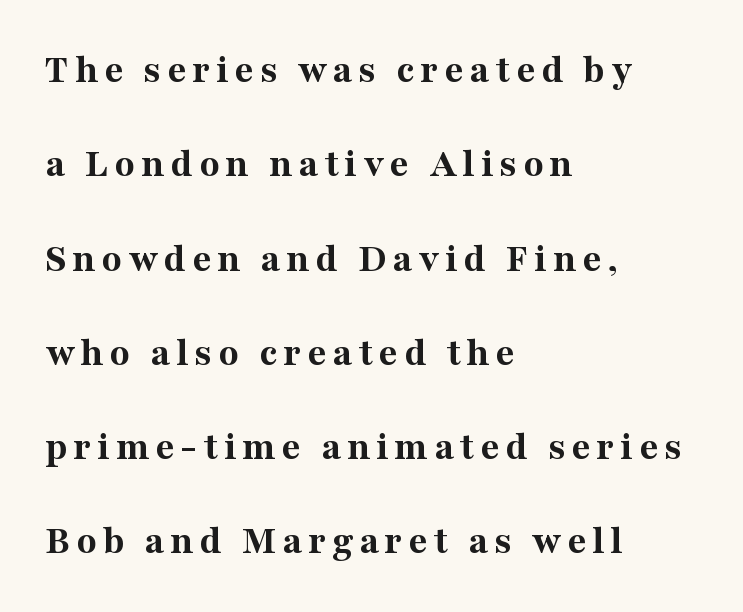
{"serif": "yes", "italic": "no", "bold": "yes", "weight": "bold", "width": "normal", "stroke_contrast": "medium", "x_height": "medium", "monospaced": "no", "underline": "no", "align": "left", "line_spacing": "loose", "line_spacing_ratio": 2.3, "glyph_px": 41}
